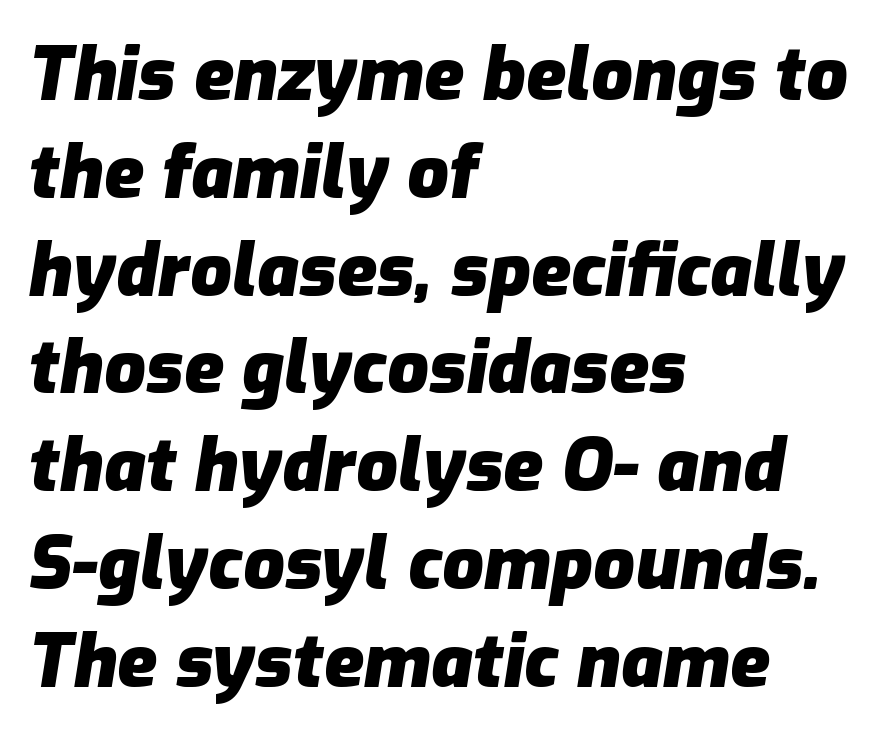
Q: Is the text bold? A: Yes.
Q: Is the text italic (slanted)? A: Yes, it leans right by about 9 degrees.
Q: Is the text underlined? A: No.
Q: How is the paragraph aligned? A: Left-aligned.
Q: Is the spacing between letters normal or unusually wide? A: Normal.
Q: Is the spacing between lines tight, normal or loose? A: Normal.
Q: Width (condensed, normal, or wide)? A: Normal.
Q: Stroke contrast? A: Low.
Q: x-height? A: Medium.
Q: Monospaced? A: No.
